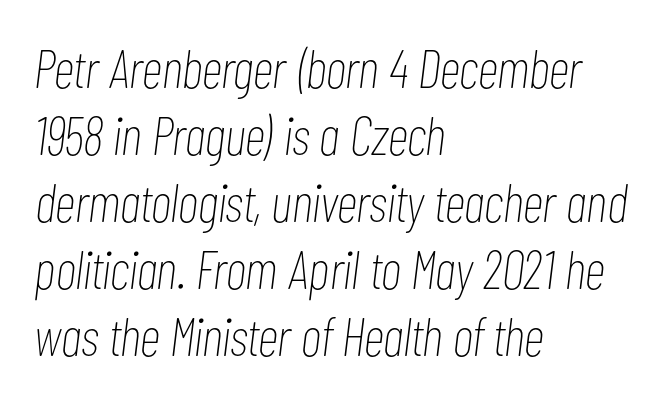
The image shows 54 px thin, condensed type, italic (leaning right); set left-aligned, line spacing 1.24x, normal letter spacing, not underlined; low stroke contrast and a medium x-height.
